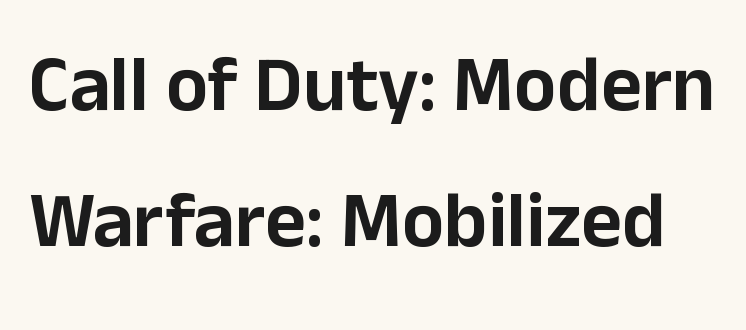
{"serif": "no", "italic": "no", "width": "normal", "stroke_contrast": "low", "x_height": "medium", "monospaced": "no", "underline": "no", "line_spacing_ratio": 1.72, "letter_spacing": "normal", "letter_spacing_em": 0.0, "glyph_px": 79}
